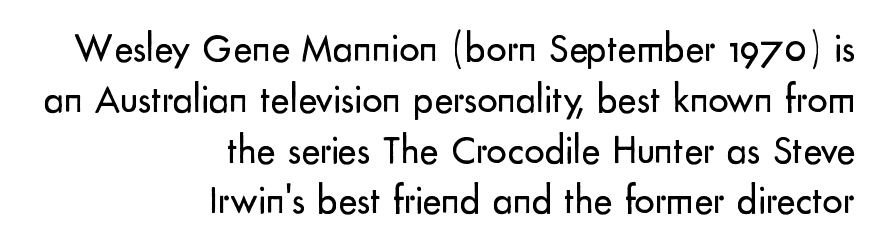
{"serif": "no", "italic": "no", "bold": "no", "weight": "regular", "width": "normal", "stroke_contrast": "low", "x_height": "small", "monospaced": "no", "underline": "no", "align": "right", "line_spacing": "normal", "line_spacing_ratio": 1.27, "letter_spacing": "normal", "letter_spacing_em": 0.0, "glyph_px": 40}
